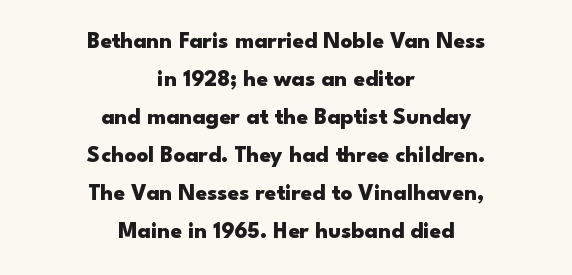
Strokes here are thick enough to call this a true bold. This sample uses plain, unmodified letter spacing. Every row of glyphs is offset so its center matches the block's center. Ordinary non-slanted type is in use.
